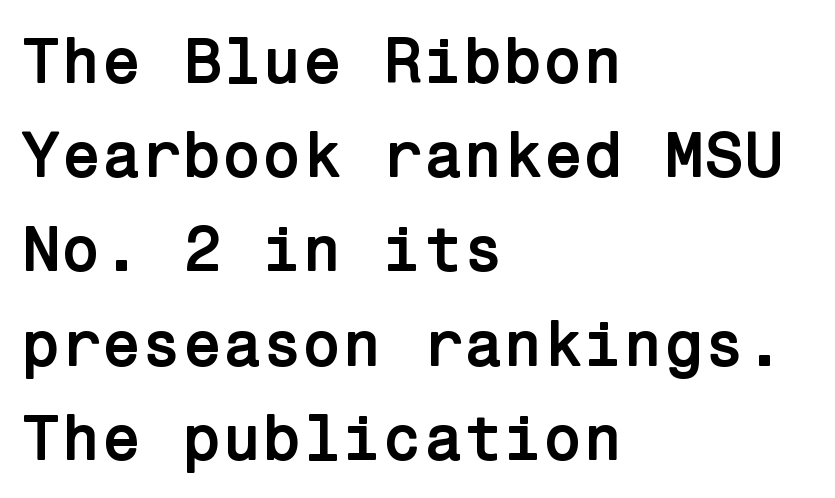
Q: Is the text bold? A: Yes.
Q: Is the text italic (slanted)? A: No, it is upright.
Q: Is the typeface a serif or a sans-serif typeface? A: Sans-serif.
Q: Is the text underlined? A: No.
Q: How is the paragraph aligned? A: Left-aligned.
Q: Is the spacing between letters normal or unusually wide? A: Normal.
Q: Is the spacing between lines tight, normal or loose? A: Normal.
Q: Width (condensed, normal, or wide)? A: Normal.
Q: Stroke contrast? A: Low.
Q: x-height? A: Medium.
